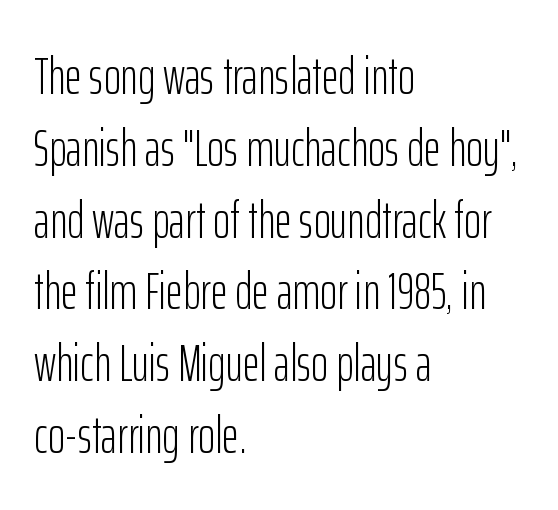
The image shows 52 px light, condensed sans-serif type, upright; set left-aligned, normal line spacing (1.38x), normal letter spacing, not underlined; low stroke contrast and a medium x-height.
